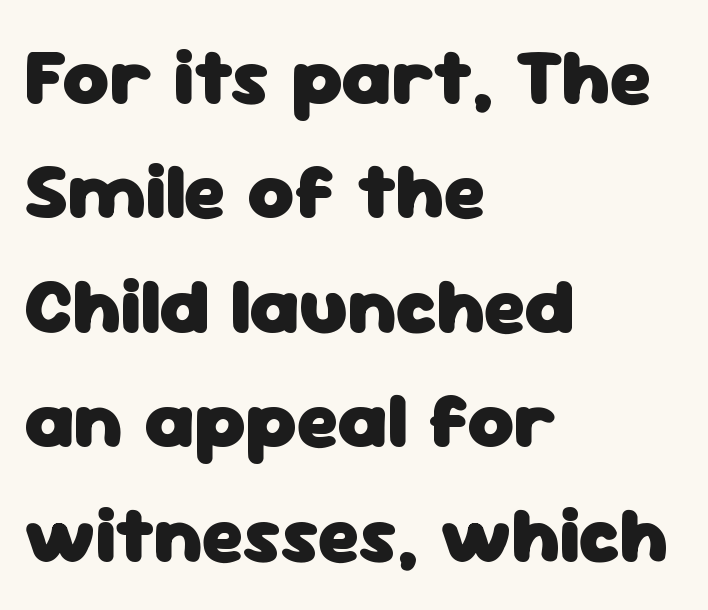
Q: Is the text bold? A: Yes.
Q: Is the text italic (slanted)? A: No, it is upright.
Q: Is the typeface a serif or a sans-serif typeface? A: Sans-serif.
Q: Is the text underlined? A: No.
Q: How is the paragraph aligned? A: Left-aligned.
Q: Is the spacing between letters normal or unusually wide? A: Normal.
Q: Is the spacing between lines tight, normal or loose? A: Normal.
Q: Width (condensed, normal, or wide)? A: Normal.
Q: Stroke contrast? A: Low.
Q: x-height? A: Medium.
Q: Monospaced? A: No.
